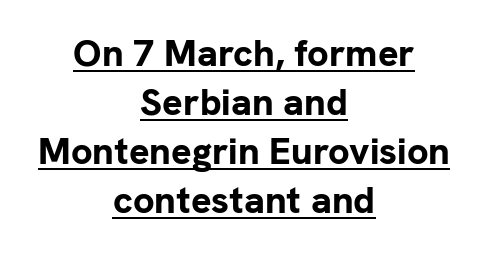
The image shows 38 px bold sans-serif type, upright; set centered, normal line spacing (1.29x), normal letter spacing, underlined; low stroke contrast and a medium x-height.
